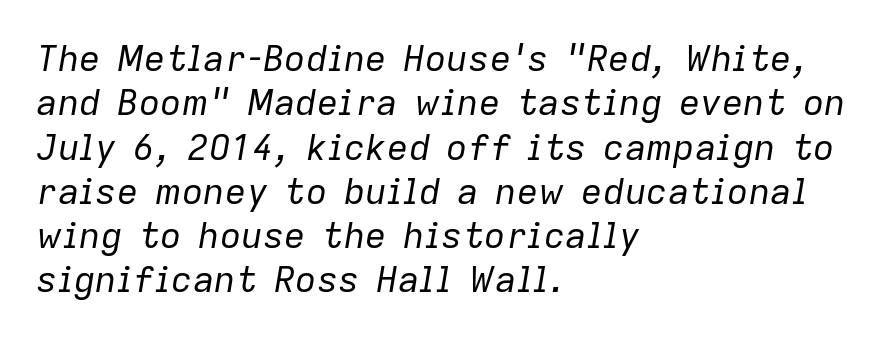
Do the characters align in a grid? No, the font is proportional. Standard letterfit; no display-style spreading of the glyphs. This reads as an unemphasized weight, regular at the heaviest. The paragraph shown leans on its left margin. The lettering tilts uniformly, giving the passage an italic look.
